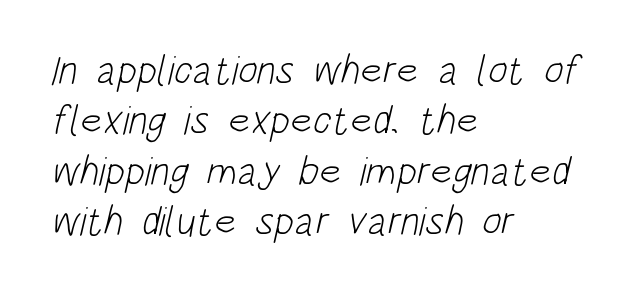
Q: Is the text bold? A: No.
Q: Is the typeface a serif or a sans-serif typeface? A: Sans-serif.
Q: Is the text underlined? A: No.
Q: How is the paragraph aligned? A: Left-aligned.
Q: Is the spacing between letters normal or unusually wide? A: Normal.
Q: Width (condensed, normal, or wide)? A: Condensed.
Q: Stroke contrast? A: Low.
Q: x-height? A: Large.
Q: Monospaced? A: No.
